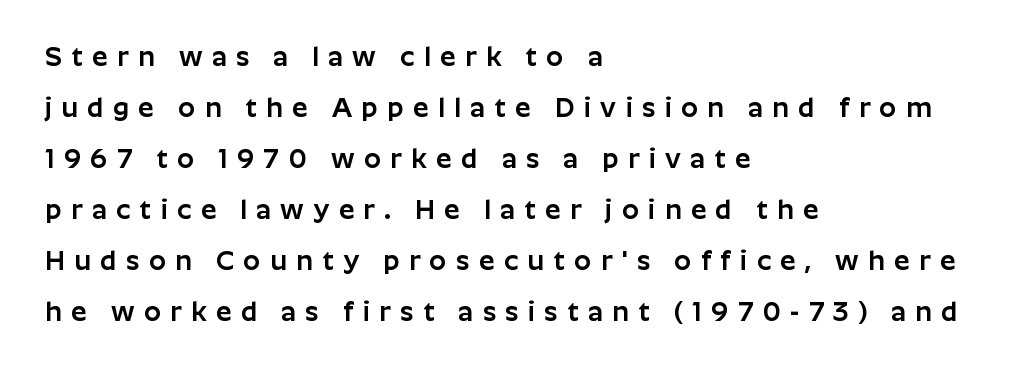
A roman cut, with each character standing at attention. Letter spacing: wide. This sample is left-justified, so line endings fall wherever the words run out. Glance below the letters and you will spot only blank space.
